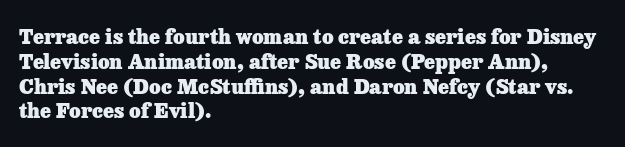
Line starts are locked; line ends wander. Tracking value appears to be zero — textbook default spacing. Style check: upright. Rule under the text: the space is simply empty. Heavy-handed strokes throughout: this text is bold.
